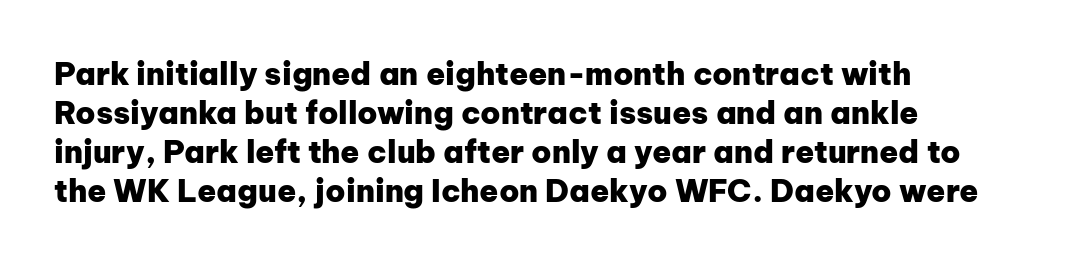
Q: Is the text bold? A: Yes.
Q: Is the text italic (slanted)? A: No, it is upright.
Q: Is the typeface a serif or a sans-serif typeface? A: Sans-serif.
Q: Is the text underlined? A: No.
Q: How is the paragraph aligned? A: Left-aligned.
Q: Is the spacing between letters normal or unusually wide? A: Normal.
Q: Is the spacing between lines tight, normal or loose? A: Normal.
Q: Width (condensed, normal, or wide)? A: Normal.
Q: Stroke contrast? A: Low.
Q: x-height? A: Medium.
Q: Monospaced? A: No.
